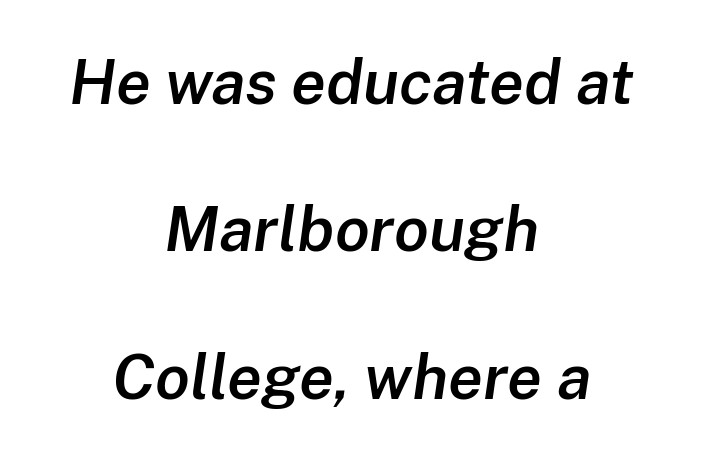
Proportional: the letters do not fall into vertical columns. You could call the tracking neutral — neither tight nor loose. Its strokes are somewhat broadened, the hallmark of semibold type. The glyphs look as if they've been sheared to an angle. Students, observe: this is what heavily led, spacious text looks like. The text block is weighted toward neither margin, spreading evenly from the middle.
